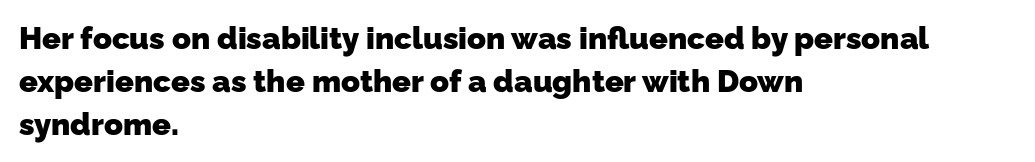
Q: Is the text bold? A: Yes.
Q: Is the typeface a serif or a sans-serif typeface? A: Sans-serif.
Q: Is the text underlined? A: No.
Q: How is the paragraph aligned? A: Left-aligned.
Q: Is the spacing between letters normal or unusually wide? A: Normal.
Q: Is the spacing between lines tight, normal or loose? A: Normal.
Q: Width (condensed, normal, or wide)? A: Normal.
Q: Stroke contrast? A: Low.
Q: x-height? A: Medium.
Q: Monospaced? A: No.
